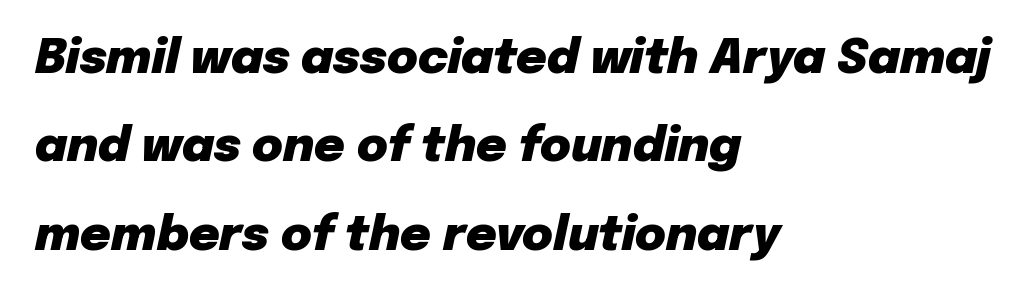
The image shows 47 px heavy type, italic (leaning right); set left-aligned, line spacing 1.88x, normal letter spacing, not underlined; low stroke contrast and a medium x-height.
